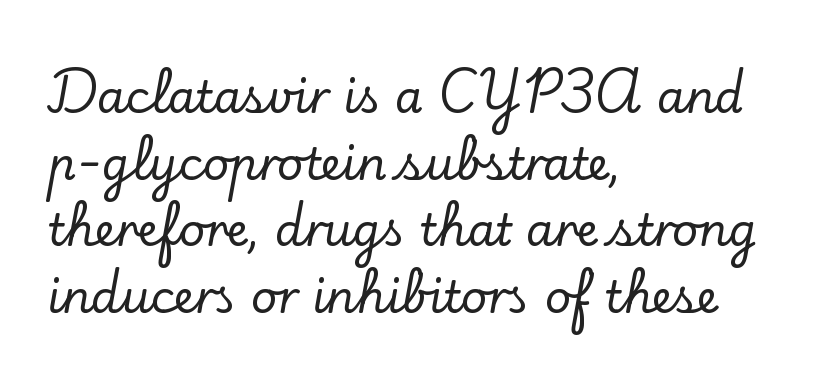
Q: Is the text italic (slanted)? A: Yes.
Q: Is the typeface a serif or a sans-serif typeface? A: Serif.
Q: Is the text underlined? A: No.
Q: How is the paragraph aligned? A: Left-aligned.
Q: Is the spacing between letters normal or unusually wide? A: Normal.
Q: Is the spacing between lines tight, normal or loose? A: Normal.
Q: Width (condensed, normal, or wide)? A: Normal.
Q: Stroke contrast? A: Low.
Q: x-height? A: Small.
Q: Monospaced? A: No.
